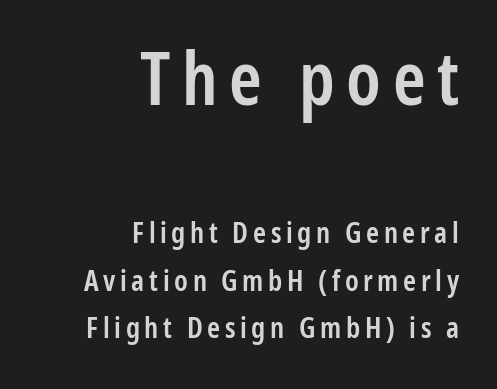
{"serif": "no", "italic": "no", "bold": "semi", "weight": "semibold", "width": "condensed", "stroke_contrast": "low", "x_height": "medium", "monospaced": "no", "underline": "no", "align": "right", "line_spacing": "normal", "line_spacing_ratio": 1.64, "larger_block": "first", "size_ratio": 2.52, "glyph_px": 73}
